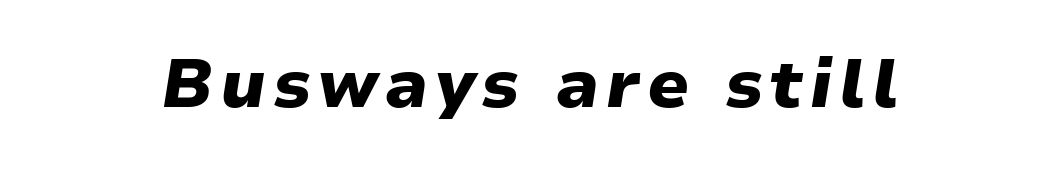
{"italic": "yes", "lean": "right", "slant_degrees": 9, "bold": "yes", "weight": "heavy", "width": "normal", "stroke_contrast": "low", "x_height": "medium", "monospaced": "no", "underline": "no", "align": "center", "glyph_px": 68}
